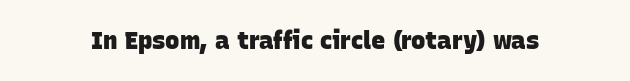
Q: Is the text bold? A: Yes.
Q: Is the text underlined? A: No.
Q: Is the spacing between letters normal or unusually wide? A: Normal.
